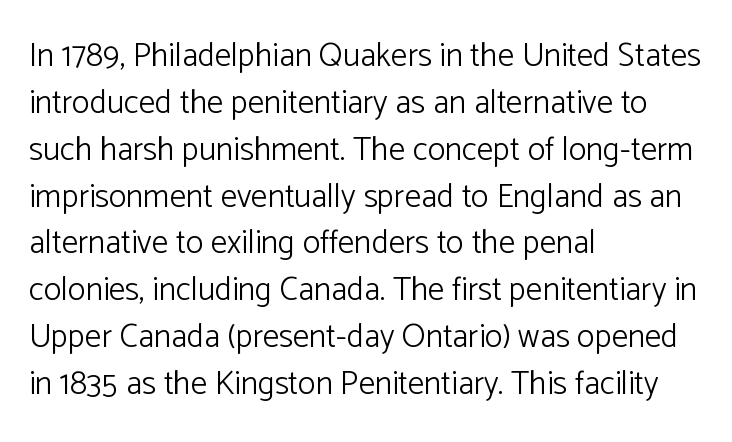
No extra ink here — the face is not bold. Font category for this specimen: sans-serif. Varying glyph widths throughout — classic text-font behaviour. The leading is moderate, giving the passage an even texture. Is the letter spacing exaggerated? No — it looks like the ordinary default.
